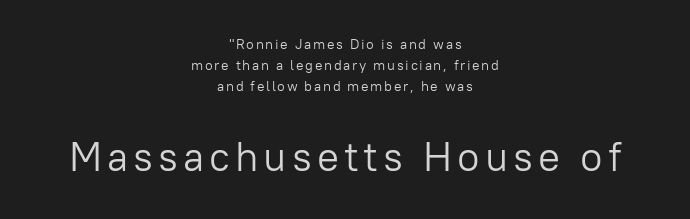
Reading top to bottom, the characters get bigger at the block break. Counters stay open thanks to moderate or lighter strokes. What kind of face is this? One without serifs — a sans. This rendering uses center alignment, leaving both contours irregular but symmetric.
